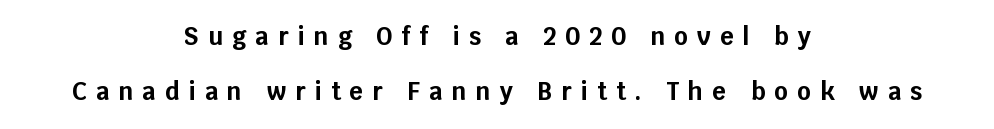
Strokes here are thick enough to call this a true bold. Posture: vertical. Alignment: centered. Descender tails drop into unmarked territory. Rows of type keep a wide berth in the vertical direction.
